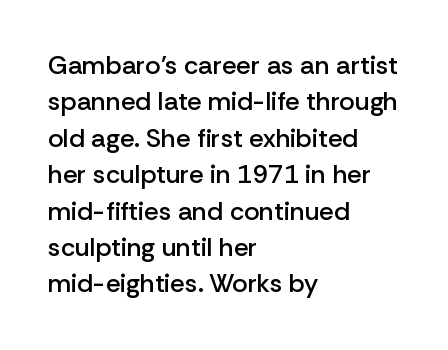
{"italic": "no", "bold": "semi", "underline": "no", "align": "left", "line_spacing": "normal", "line_spacing_ratio": 1.4, "letter_spacing": "normal", "letter_spacing_em": 0.0, "glyph_px": 26}
